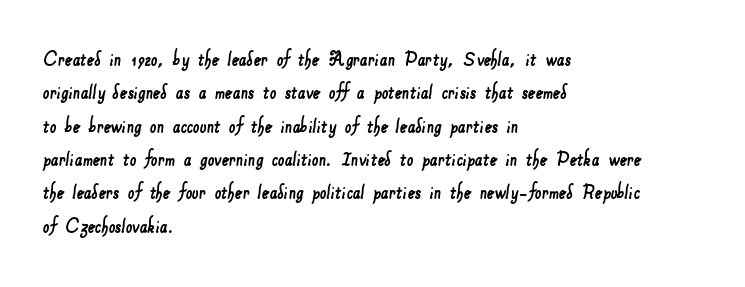
The foot of each line stays bare and open. Leading: standard. Horizontally, the lines are justified to the leading edge only. Tracking value appears to be zero — textbook default spacing.
